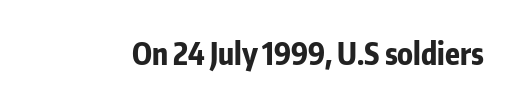
Q: Is the text bold? A: Yes.
Q: Is the text italic (slanted)? A: No, it is upright.
Q: Is the typeface a serif or a sans-serif typeface? A: Sans-serif.
Q: Is the text underlined? A: No.
Q: Is the spacing between letters normal or unusually wide? A: Normal.
Q: Width (condensed, normal, or wide)? A: Condensed.
Q: Stroke contrast? A: Low.
Q: x-height? A: Medium.
Q: Monospaced? A: No.
